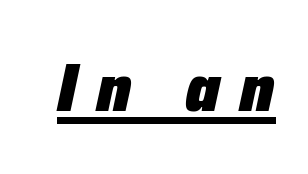
{"italic": "yes", "lean": "right", "slant_degrees": 12, "bold": "yes", "weight": "heavy", "width": "normal", "stroke_contrast": "low", "x_height": "medium", "monospaced": "no", "underline": "yes", "letter_spacing": "wide", "letter_spacing_em": 0.28, "glyph_px": 68}
